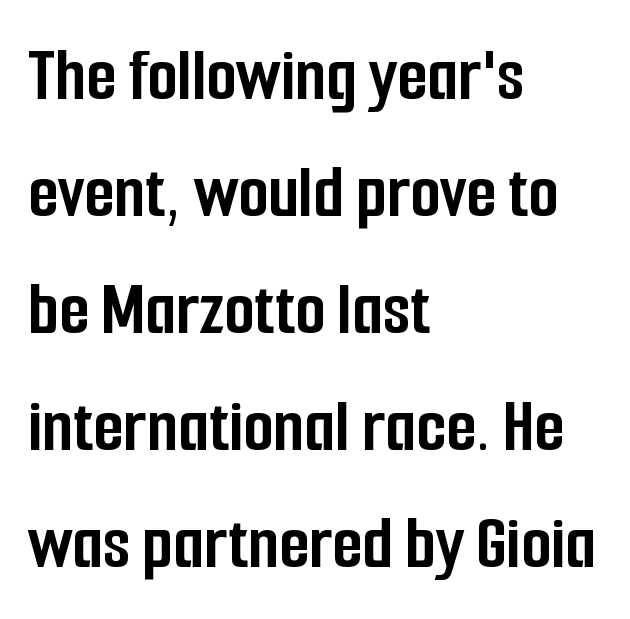
Q: Is the text bold? A: Yes.
Q: Is the text italic (slanted)? A: No, it is upright.
Q: Is the typeface a serif or a sans-serif typeface? A: Sans-serif.
Q: Is the text underlined? A: No.
Q: How is the paragraph aligned? A: Left-aligned.
Q: Is the spacing between letters normal or unusually wide? A: Normal.
Q: Is the spacing between lines tight, normal or loose? A: Normal.
Q: Width (condensed, normal, or wide)? A: Condensed.
Q: Stroke contrast? A: Low.
Q: x-height? A: Medium.
Q: Monospaced? A: No.
